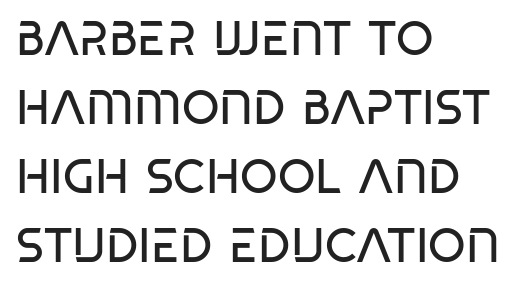
{"serif": "no", "bold": "no", "weight": "regular", "width": "condensed", "stroke_contrast": "low", "x_height": "large", "monospaced": "no", "underline": "no", "align": "left", "line_spacing": "normal", "line_spacing_ratio": 1.44, "letter_spacing": "normal", "letter_spacing_em": 0.0, "glyph_px": 48}
